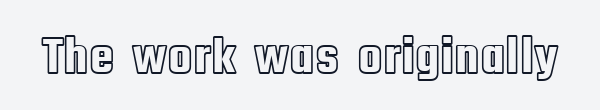
{"italic": "no", "width": "condensed", "x_height": "large", "monospaced": "no", "underline": "no", "letter_spacing": "normal", "letter_spacing_em": 0.0, "glyph_px": 52}
